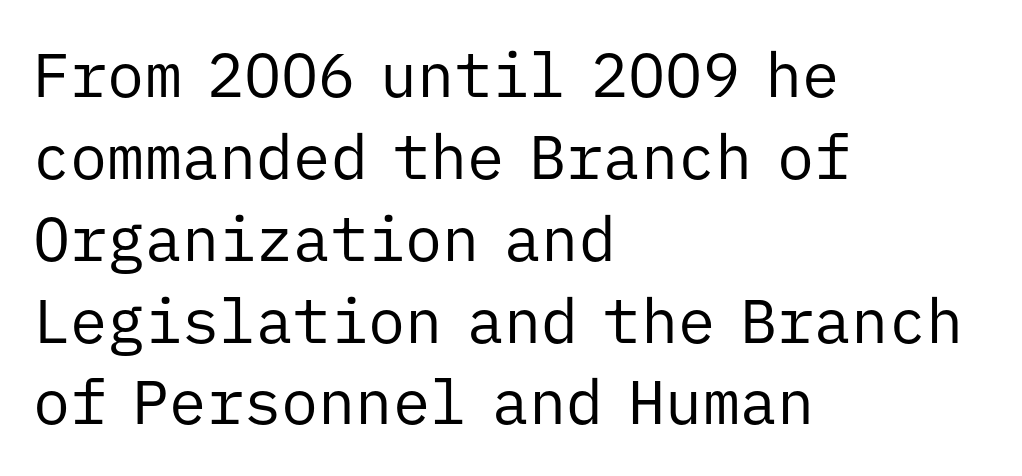
The face used here is a sans, in the tradition of grotesques and geometrics. This rendering uses left alignment, leaving the right contour irregular. The typeface has the unassuming heft of standard copy or less. The zone under the glyphs is completely vacant. Students, note that the glyphs here touch the page at normal intervals. You could count columns in this text — the font is strictly monospaced.
